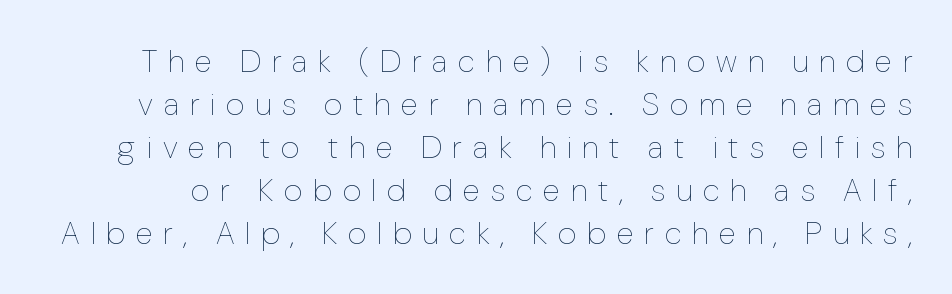
The image shows 32 px thin, condensed type, upright; set normal line spacing (1.34x), unusually wide letter spacing (+0.34 em), not underlined; low stroke contrast and a medium x-height.
